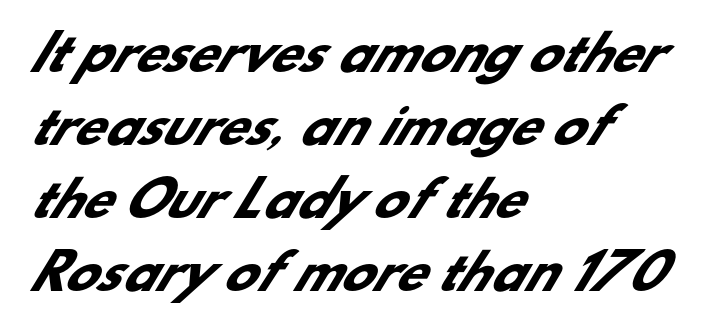
Q: Is the text bold? A: Yes.
Q: Is the typeface a serif or a sans-serif typeface? A: Sans-serif.
Q: Is the text underlined? A: No.
Q: How is the paragraph aligned? A: Left-aligned.
Q: Is the spacing between letters normal or unusually wide? A: Normal.
Q: Is the spacing between lines tight, normal or loose? A: Normal.
Q: Width (condensed, normal, or wide)? A: Normal.
Q: Stroke contrast? A: Low.
Q: x-height? A: Small.
Q: Monospaced? A: No.
